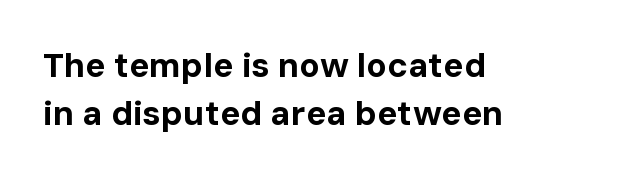
Q: Is the text bold? A: Yes.
Q: Is the text italic (slanted)? A: No, it is upright.
Q: Is the typeface a serif or a sans-serif typeface? A: Sans-serif.
Q: Is the text underlined? A: No.
Q: How is the paragraph aligned? A: Left-aligned.
Q: Is the spacing between letters normal or unusually wide? A: Normal.
Q: Is the spacing between lines tight, normal or loose? A: Normal.
Q: Width (condensed, normal, or wide)? A: Normal.
Q: Stroke contrast? A: Low.
Q: x-height? A: Medium.
Q: Monospaced? A: No.
